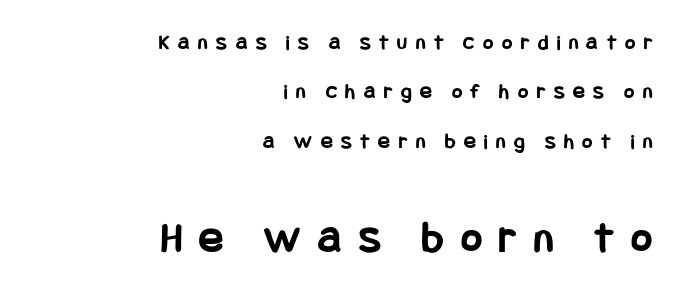
The image shows 45 px bold, condensed sans-serif type, upright; set right-aligned, loose line spacing (2.24x), unusually wide letter spacing (+0.39 em), not underlined; the second (bottom) block is 2.05x larger; low stroke contrast and a large x-height.
